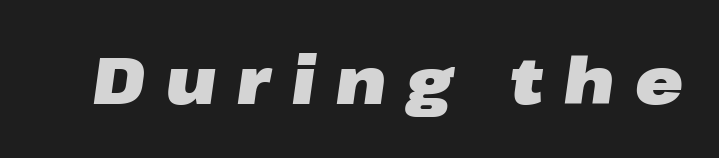
{"italic": "yes", "lean": "right", "slant_degrees": 8, "bold": "yes", "weight": "heavy", "width": "wide", "stroke_contrast": "low", "x_height": "medium", "monospaced": "no", "underline": "no", "letter_spacing": "wide", "letter_spacing_em": 0.33, "glyph_px": 64}
